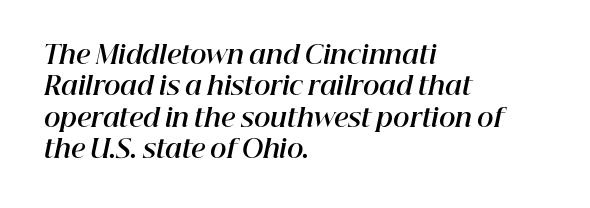
The image shows 25 px bold type, italic (leaning right); set left-aligned, normal line spacing (1.26x), normal letter spacing, not underlined.
